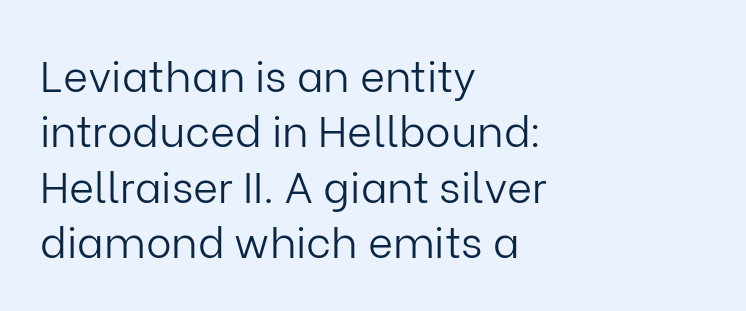
The image shows 43 px light sans-serif type, upright; set left-aligned, normal line spacing (1.29x), normal letter spacing, not underlined; low stroke contrast and a medium x-height.
